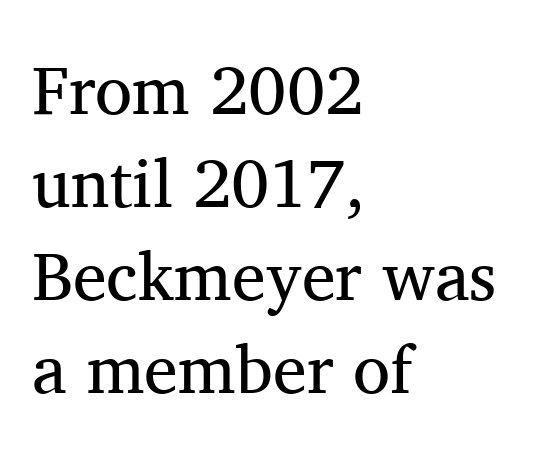
{"serif": "yes", "italic": "no", "bold": "no", "weight": "regular", "width": "normal", "stroke_contrast": "medium", "x_height": "medium", "monospaced": "no", "underline": "no", "align": "left", "line_spacing": "normal", "line_spacing_ratio": 1.37, "letter_spacing": "normal", "letter_spacing_em": 0.0, "glyph_px": 68}
